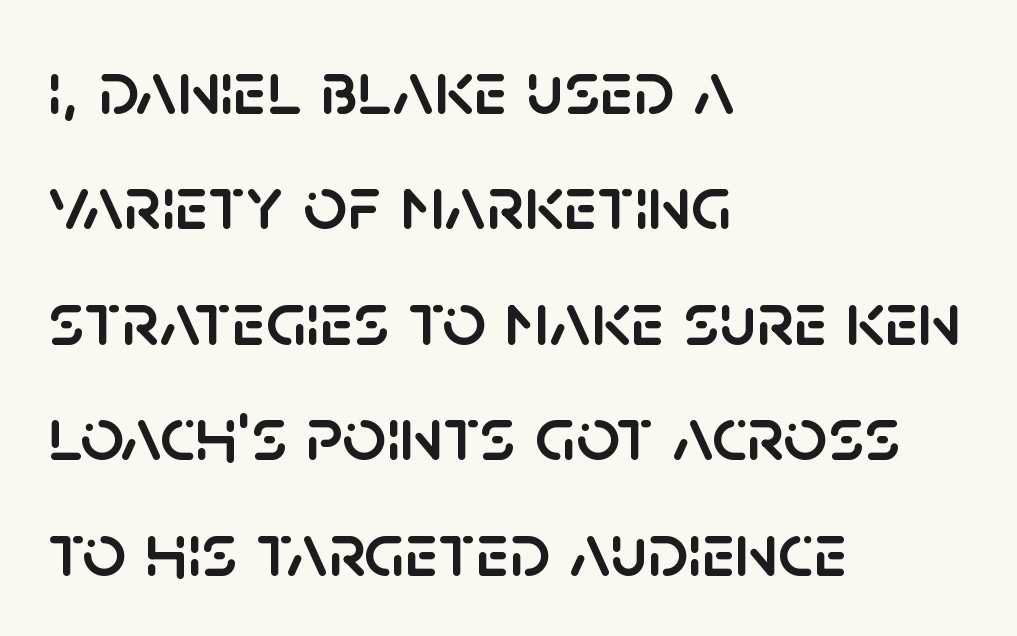
Q: Is the text italic (slanted)? A: No, it is upright.
Q: Is the typeface a serif or a sans-serif typeface? A: Sans-serif.
Q: Is the text underlined? A: No.
Q: How is the paragraph aligned? A: Left-aligned.
Q: Is the spacing between letters normal or unusually wide? A: Normal.
Q: Is the spacing between lines tight, normal or loose? A: Normal.
Q: Width (condensed, normal, or wide)? A: Normal.
Q: Stroke contrast? A: Low.
Q: x-height? A: Large.
Q: Monospaced? A: No.
